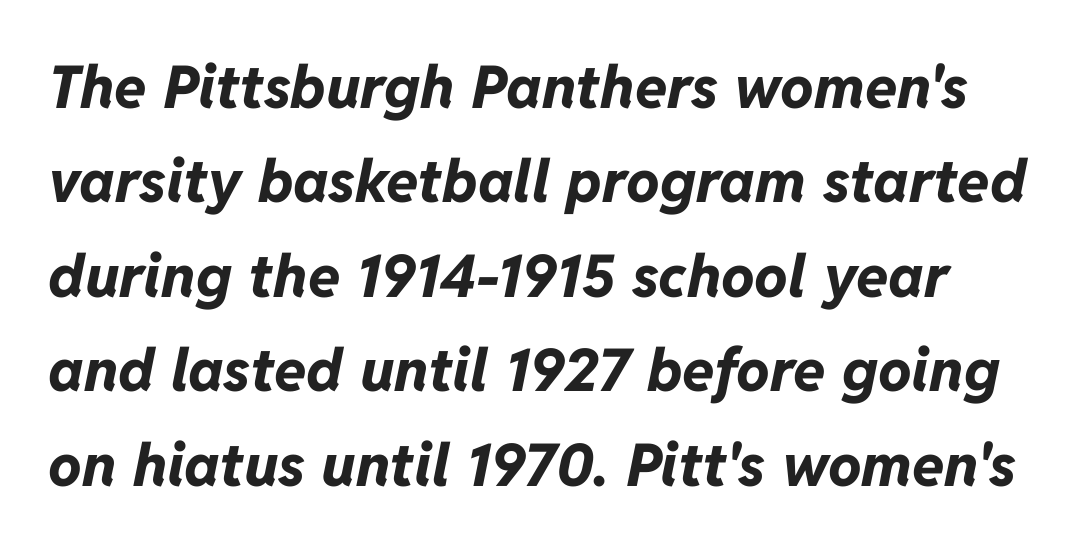
The space beneath each line is pristine and unruled. The rendering applies a slant to the glyphs. Interline gaps are of average width in this sample. The letters advance in unequal steps, a hallmark of proportional type. Strokes here are thick enough to call this a true bold. The letters sit at their default tracking, neither squeezed nor spread.
